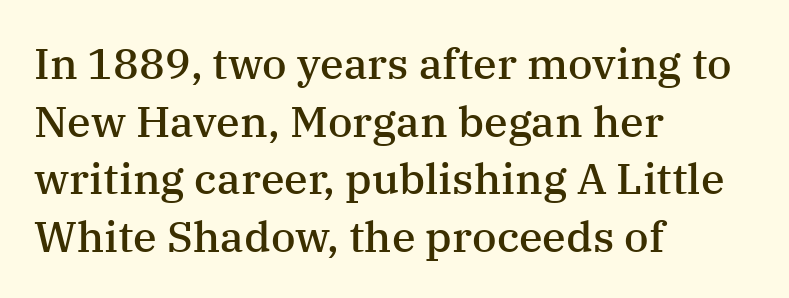
Style check: upright. Plain, unruled lines of type. Looks like regular typesetting: each glyph gets only the width it needs. A semibold gives these letters moderate extra thickness, short of bold. Notice how descenders clear the ascenders below comfortably — that's standard leading.
